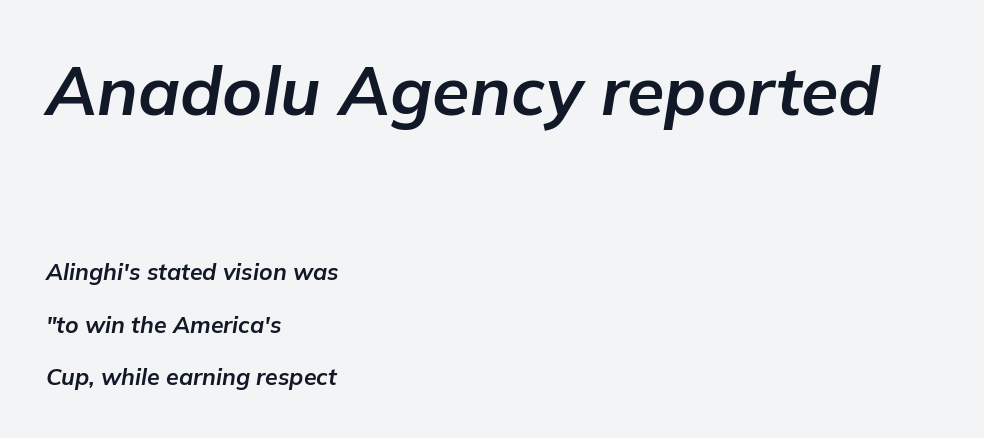
Q: Is the text bold? A: Yes.
Q: Is the text italic (slanted)? A: Yes, it leans right by about 9 degrees.
Q: Is the text underlined? A: No.
Q: How is the paragraph aligned? A: Left-aligned.
Q: Is the spacing between letters normal or unusually wide? A: Normal.
Q: Is the spacing between lines tight, normal or loose? A: Loose.
Q: Which block of text is set in a larger size, the first (top) or the second (bottom)? A: The first (top) one.
Q: Width (condensed, normal, or wide)? A: Normal.
Q: Stroke contrast? A: Low.
Q: x-height? A: Medium.
Q: Monospaced? A: No.
